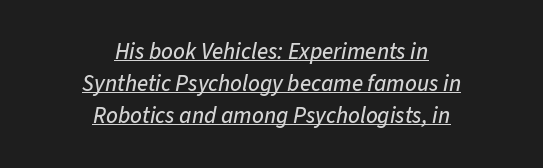
The image shows 23 px text type, italic (leaning right); set centered, normal line spacing (1.39x), normal letter spacing, underlined.
